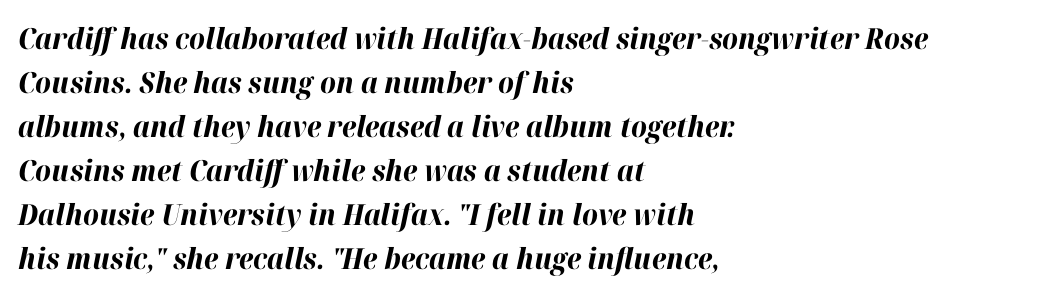
The image shows 29 px bold type, italic (leaning right); set left-aligned, normal line spacing (1.52x), normal letter spacing, not underlined; high stroke contrast and a medium x-height.
